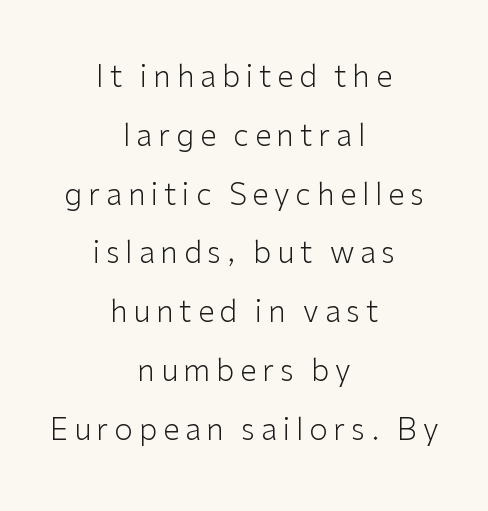
This is the regular roman posture of the typeface. Varying glyph widths throughout — classic text-font behaviour. Nothing sits at the stroke ends, so this counts as sans-serif. These lines stand farther apart than default settings would place them.
